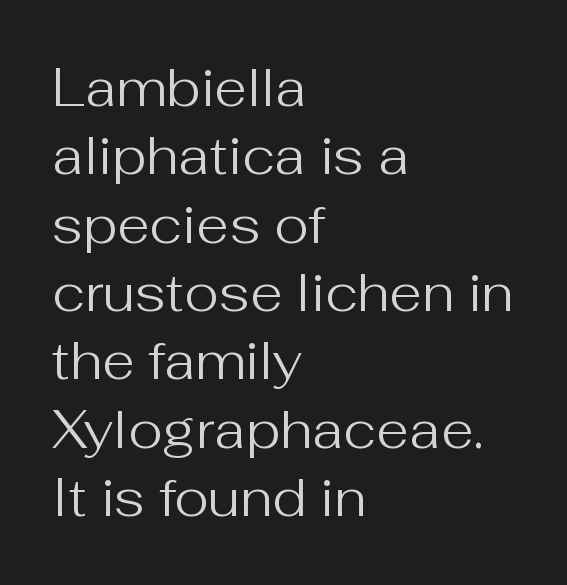
Q: Is the text bold? A: No.
Q: Is the text italic (slanted)? A: No, it is upright.
Q: Is the typeface a serif or a sans-serif typeface? A: Sans-serif.
Q: Is the text underlined? A: No.
Q: How is the paragraph aligned? A: Left-aligned.
Q: Is the spacing between letters normal or unusually wide? A: Normal.
Q: Is the spacing between lines tight, normal or loose? A: Normal.
Q: Width (condensed, normal, or wide)? A: Normal.
Q: Stroke contrast? A: Medium.
Q: x-height? A: Medium.
Q: Monospaced? A: No.
